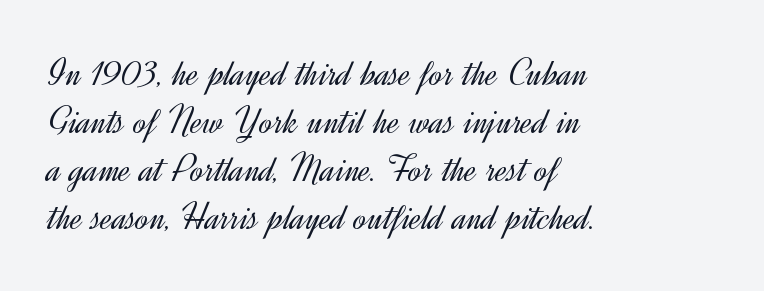
The paragraph shown leans on its left margin. Bold? No — there's no thickening of the strokes. Check under the words: just untouched page. Note the varied advance widths — an 'i' is clearly narrower than an 'm'.
